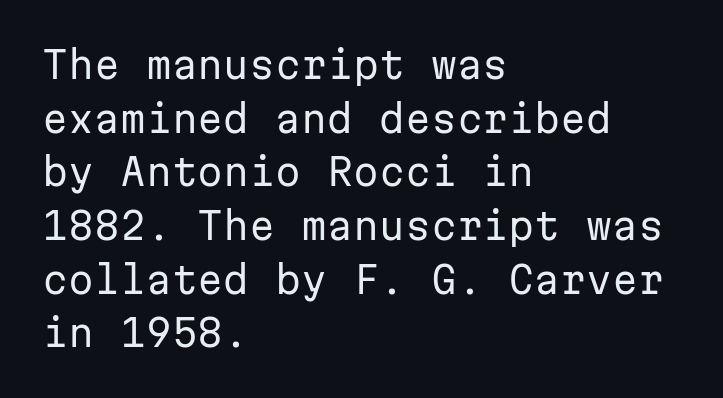
{"serif": "no", "italic": "no", "bold": "no", "weight": "regular", "width": "normal", "stroke_contrast": "low", "x_height": "medium", "monospaced": "yes", "underline": "no", "align": "left", "line_spacing": "normal", "line_spacing_ratio": 1.45, "letter_spacing": "normal", "letter_spacing_em": 0.0, "glyph_px": 37}
